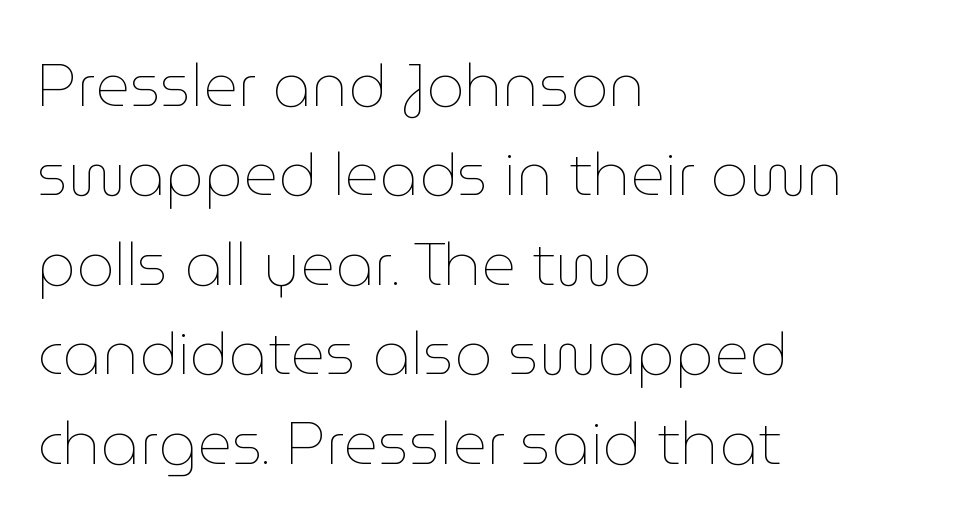
Q: Is the text bold? A: No.
Q: Is the text italic (slanted)? A: No, it is upright.
Q: Is the text underlined? A: No.
Q: How is the paragraph aligned? A: Left-aligned.
Q: Is the spacing between letters normal or unusually wide? A: Normal.
Q: Is the spacing between lines tight, normal or loose? A: Normal.
Q: Width (condensed, normal, or wide)? A: Normal.
Q: Stroke contrast? A: Low.
Q: x-height? A: Medium.
Q: Monospaced? A: No.
